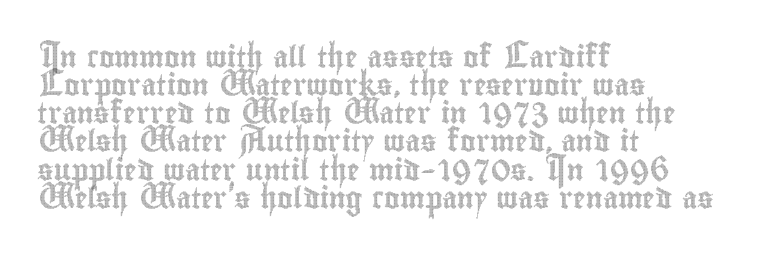
Teacher's note: observe the even left margin — that is flush-left alignment. No italicization has been applied; the sample stays upright. Clear beneath every line of the passage. Honestly, the letter spacing is just normal — you wouldn't notice it. A typesetter would call this leading conventional body-copy spacing.
